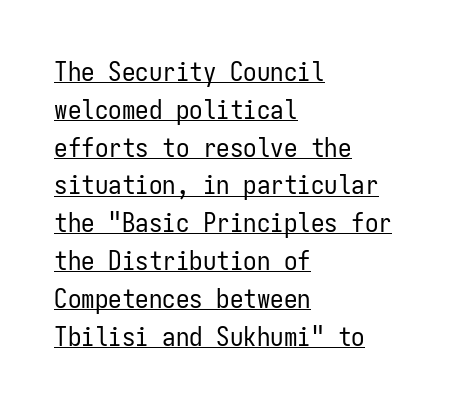
The image shows 27 px text type, upright; set left-aligned, normal line spacing (1.4x), normal letter spacing, underlined.
